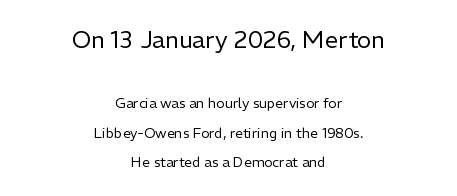
The image shows 24 px text type, upright; set centered, loose line spacing (2.12x), normal letter spacing, not underlined; the first (top) block is 1.71x larger.
